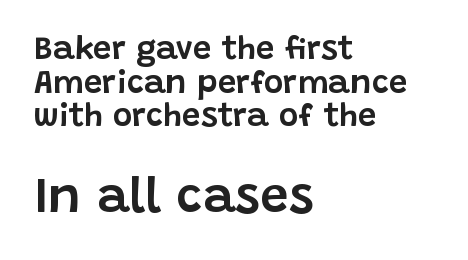
Typeset ragged right — the left edge is the straight one. Compared with typical paragraphs, the rows here are closer together. Regarding serifs, this sample does without them. The lettering holds an erect, upright posture throughout. No extra tracking has been applied to these lines. Descender tails drop into unmarked territory.
